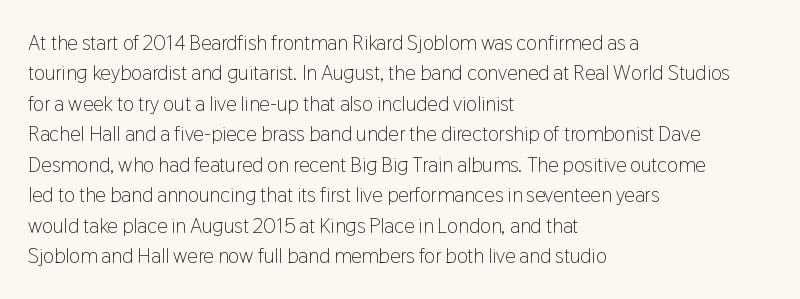
Letter spacing: default. Ink coverage per letter is moderate at most. The rag falls on the right side of this text block. Descenders are the only things crossing below the line. This block has exactly the height ordinary leading produces. This is the regular roman posture of the typeface.
